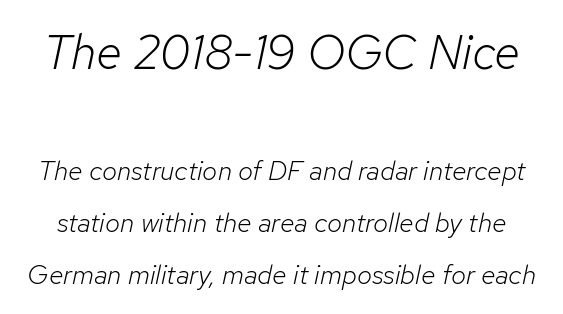
{"italic": "yes", "lean": "right", "slant_degrees": 12, "bold": "no", "weight": "light", "width": "normal", "stroke_contrast": "low", "x_height": "medium", "monospaced": "no", "underline": "no", "line_spacing": "loose", "line_spacing_ratio": 1.94, "letter_spacing": "normal", "letter_spacing_em": 0.0, "larger_block": "first", "size_ratio": 1.78, "glyph_px": 48}
